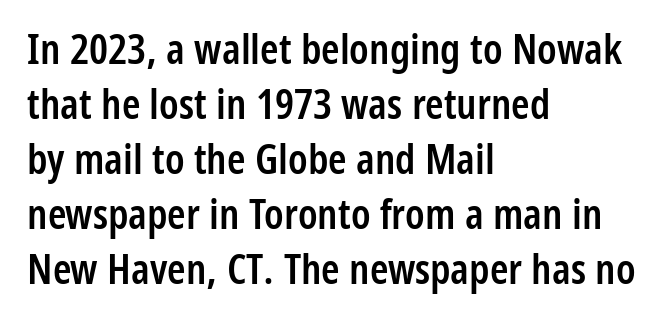
Which margin do the lines hug? The left one — the right edge is uneven. Observe the ordinary spacing: letters are neighbours, not strangers. The face used here is proportionally spaced, like ordinary book or web type. The font's upright variant was chosen for this text.
